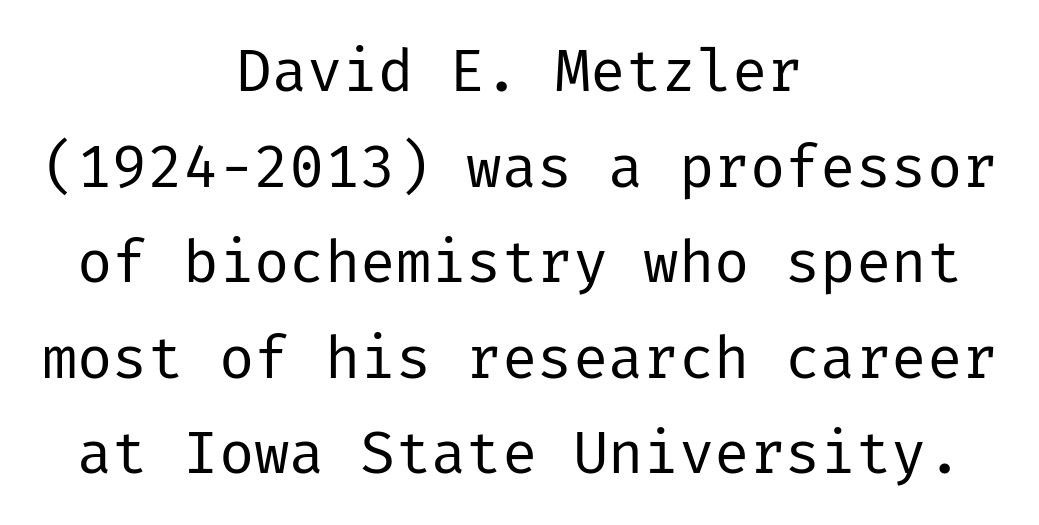
The image shows 59 px regular-weight sans-serif type, upright; set centered, normal line spacing (1.62x), normal letter spacing, not underlined; low stroke contrast and a medium x-height.
